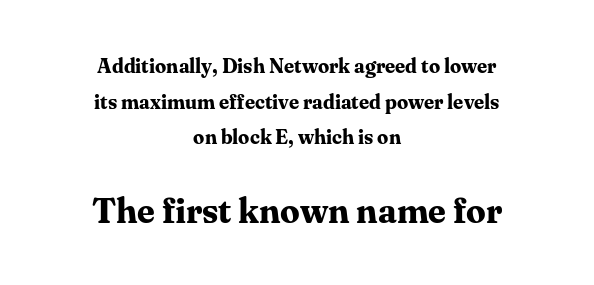
{"serif": "yes", "italic": "no", "bold": "yes", "weight": "bold", "width": "normal", "stroke_contrast": "medium", "x_height": "medium", "monospaced": "no", "underline": "no", "align": "center", "line_spacing_ratio": 1.78, "letter_spacing": "normal", "letter_spacing_em": 0.0, "larger_block": "second", "size_ratio": 1.75, "glyph_px": 35}
